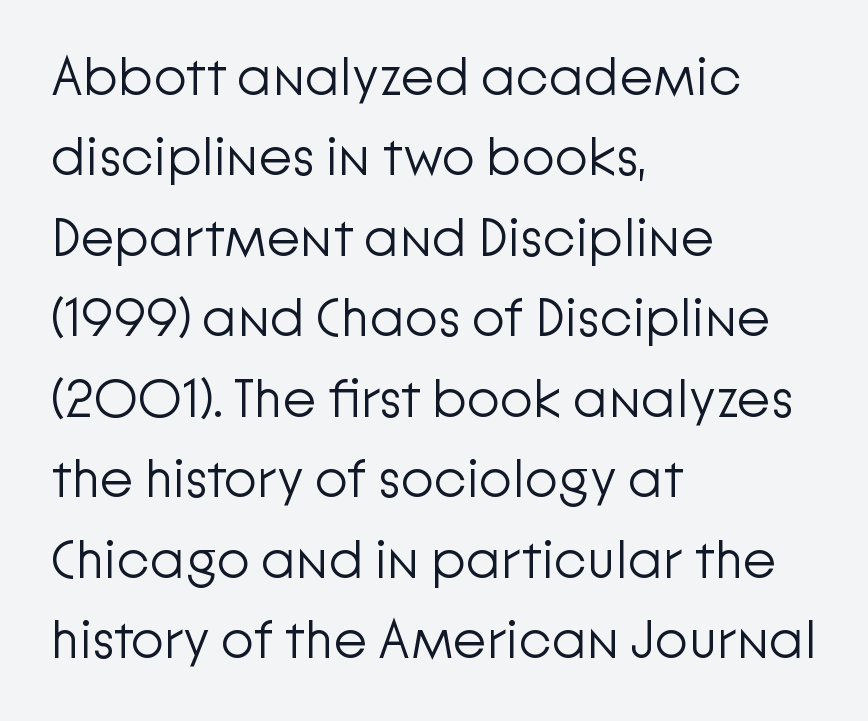
Q: Is the text bold? A: No.
Q: Is the text italic (slanted)? A: No, it is upright.
Q: Is the typeface a serif or a sans-serif typeface? A: Sans-serif.
Q: Is the text underlined? A: No.
Q: How is the paragraph aligned? A: Left-aligned.
Q: Is the spacing between letters normal or unusually wide? A: Normal.
Q: Is the spacing between lines tight, normal or loose? A: Normal.
Q: Width (condensed, normal, or wide)? A: Normal.
Q: Stroke contrast? A: Low.
Q: x-height? A: Medium.
Q: Monospaced? A: No.
